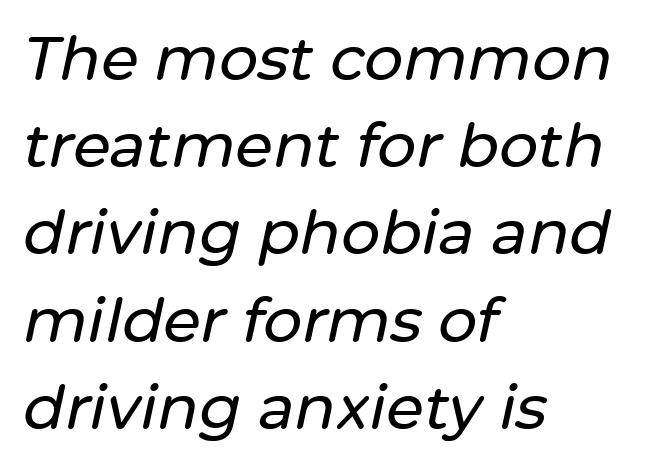
{"italic": "yes", "lean": "right", "slant_degrees": 12, "width": "normal", "stroke_contrast": "low", "x_height": "medium", "monospaced": "no", "underline": "no", "align": "left", "line_spacing": "normal", "line_spacing_ratio": 1.43, "letter_spacing": "normal", "letter_spacing_em": 0.0, "glyph_px": 61}
